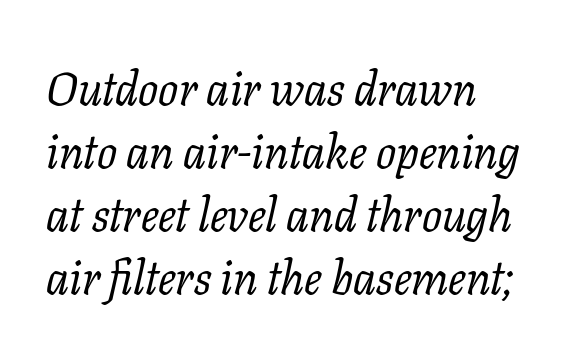
Q: Is the text bold? A: No.
Q: Is the text italic (slanted)? A: Yes, it leans right by about 11 degrees.
Q: Is the typeface a serif or a sans-serif typeface? A: Serif.
Q: Is the text underlined? A: No.
Q: How is the paragraph aligned? A: Left-aligned.
Q: Is the spacing between letters normal or unusually wide? A: Normal.
Q: Is the spacing between lines tight, normal or loose? A: Normal.
Q: Width (condensed, normal, or wide)? A: Normal.
Q: Stroke contrast? A: Low.
Q: x-height? A: Medium.
Q: Monospaced? A: No.
